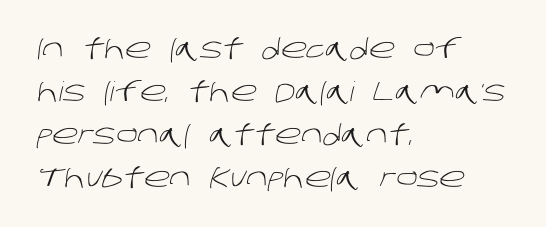
The image shows 27 px text type; set left-aligned, normal line spacing (1.59x), normal letter spacing, not underlined.
